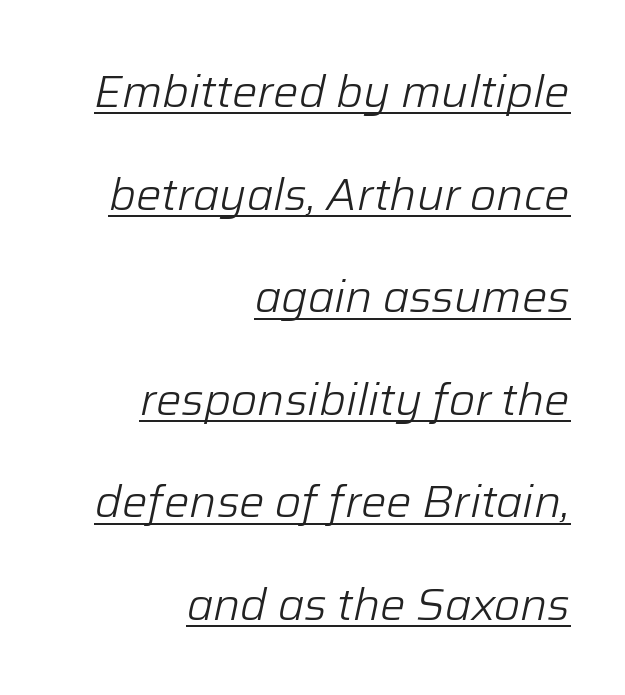
Stroke thickness stays within the range of a standard reading face or lighter. The lines are spread far apart with generous leading. There's an unmistakable incline to the writing here. Here the glyphs are tracked normally, forming tight word shapes. Beneath each row of characters lies a ruled line. A flush-right, rag-left setting is used for this passage.
